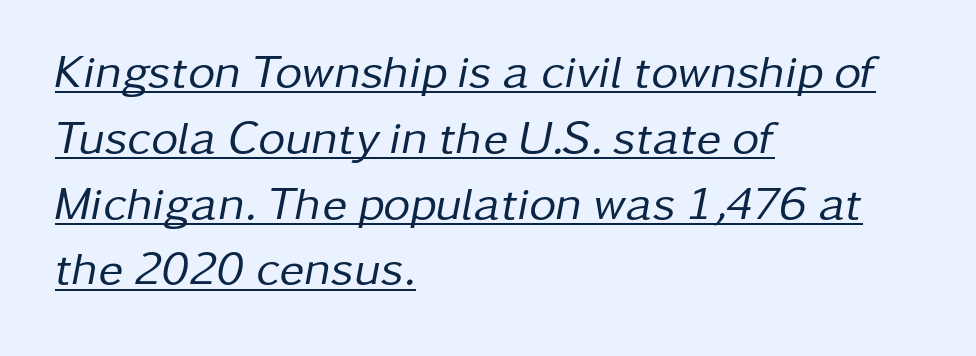
How are the letters spaced? Ordinarily, with no added tracking. Leading matches the norm, producing a regular column. All the whitespace from short lines collects on the right. On a weight scale, this lands at 450 or below. Note the varied advance widths — an 'i' is clearly narrower than an 'm'. The glyphs look as if they've been sheared to an angle.
